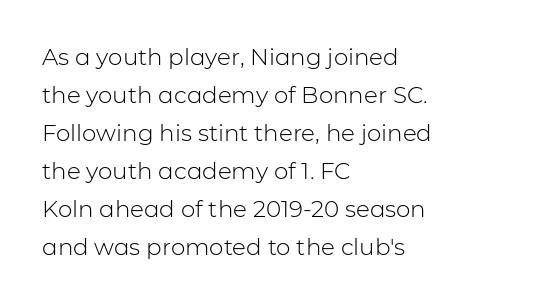
Q: Is the text bold? A: No.
Q: Is the text italic (slanted)? A: No, it is upright.
Q: Is the text underlined? A: No.
Q: How is the paragraph aligned? A: Left-aligned.
Q: Is the spacing between letters normal or unusually wide? A: Normal.
Q: Is the spacing between lines tight, normal or loose? A: Normal.
